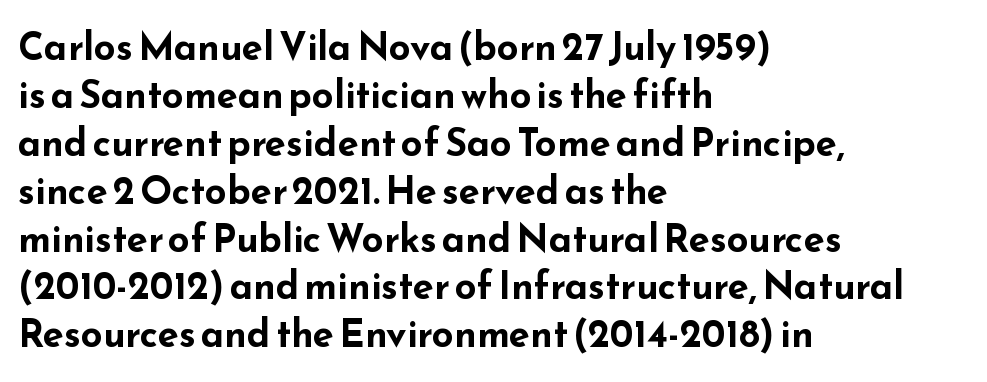
Q: Is the text bold? A: Yes.
Q: Is the text italic (slanted)? A: No, it is upright.
Q: Is the typeface a serif or a sans-serif typeface? A: Sans-serif.
Q: Is the text underlined? A: No.
Q: How is the paragraph aligned? A: Left-aligned.
Q: Is the spacing between letters normal or unusually wide? A: Normal.
Q: Is the spacing between lines tight, normal or loose? A: Normal.
Q: Width (condensed, normal, or wide)? A: Wide.
Q: Stroke contrast? A: Low.
Q: x-height? A: Small.
Q: Monospaced? A: No.
